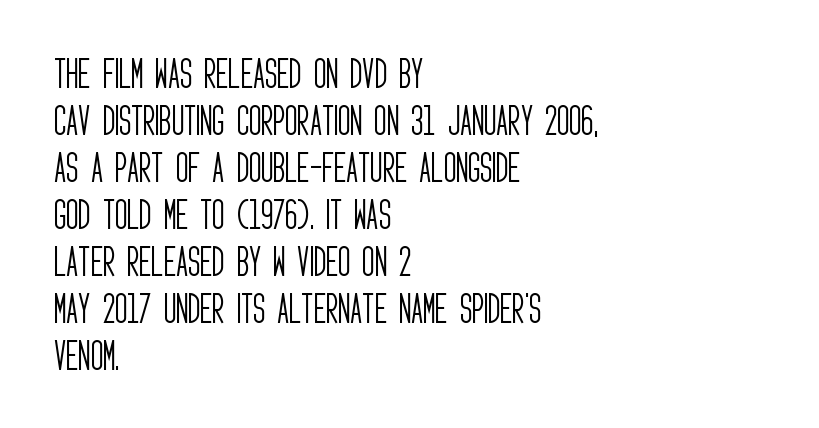
Grotesque or geometric, the face here clearly has no serifs. The letterforms sit shoulder to shoulder at normal distance. A typesetter would call this proportional, since set widths differ per character. Horizontal alignment here is leftward, the default for most running prose.
